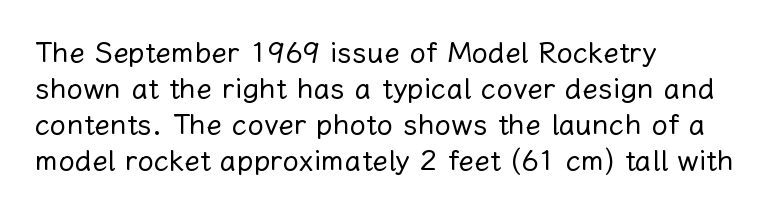
Compared with typical body copy, the letter spacing here is the same. The string is rendered with underlining switched off. A typesetter would mark this as roman, not italic. All the whitespace from short lines collects on the right. A typesetter would call this proportional, since set widths differ per character. Nothing heavy about these letters — not bold at all.
